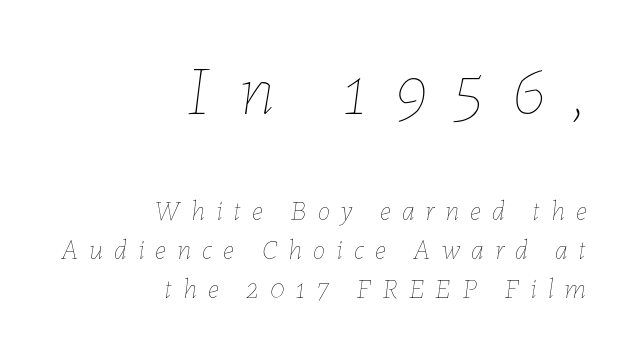
The image shows 70 px thin type, italic (leaning right); set right-aligned, normal line spacing (1.4x), unusually wide letter spacing (+0.4 em), not underlined; the first (top) block is 2.5x larger; low stroke contrast and a medium x-height.
